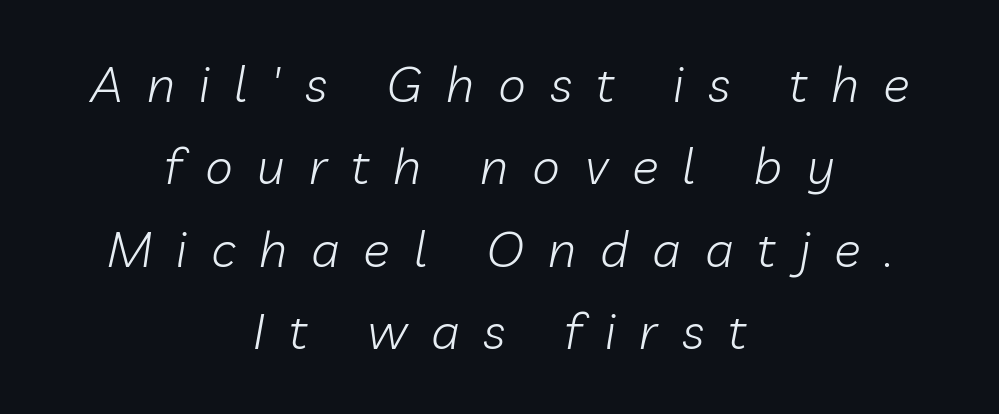
In terms of posture, this sample is oblique. Characters follow at a spacing far wider than the type designer built in. Just letters on the line, the space beneath them empty. Typeset on center — no edge is straight. These lines are rendered in a variable-pitch font.
